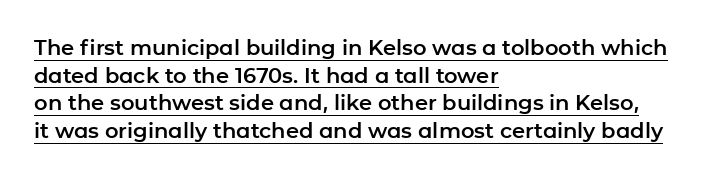
Q: Is the text italic (slanted)? A: No, it is upright.
Q: Is the text underlined? A: Yes.
Q: How is the paragraph aligned? A: Left-aligned.
Q: Is the spacing between letters normal or unusually wide? A: Normal.
Q: Is the spacing between lines tight, normal or loose? A: Normal.
